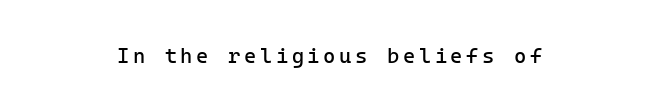
The image shows 21 px text type, upright; set centered, not underlined.
